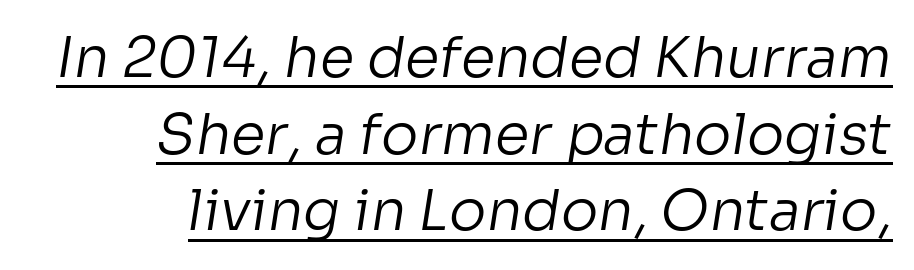
The image shows 56 px regular-weight sans-serif type; set right-aligned, normal line spacing (1.37x), normal letter spacing, underlined; low stroke contrast and a medium x-height.
